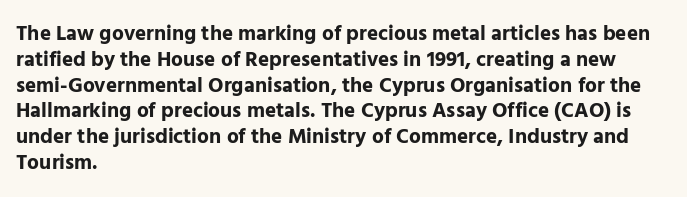
Q: Is the text bold? A: Yes.
Q: Is the text italic (slanted)? A: No, it is upright.
Q: Is the text underlined? A: No.
Q: How is the paragraph aligned? A: Left-aligned.
Q: Is the spacing between letters normal or unusually wide? A: Normal.
